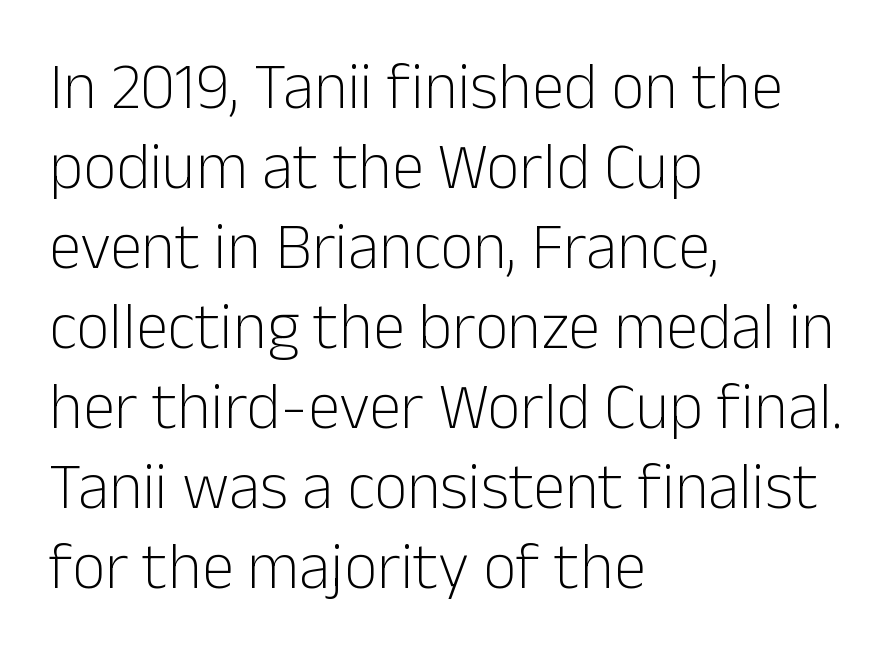
{"serif": "no", "italic": "no", "bold": "no", "weight": "light", "width": "normal", "stroke_contrast": "low", "x_height": "medium", "monospaced": "no", "underline": "no", "align": "left", "line_spacing_ratio": 1.23, "letter_spacing": "normal", "letter_spacing_em": 0.0, "glyph_px": 65}
